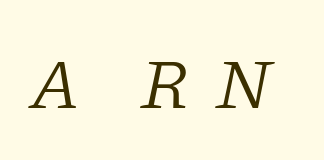
The image shows 70 px light serif type, italic (leaning right); set unusually wide letter spacing (+0.34 em), not underlined; low stroke contrast and a medium x-height.
